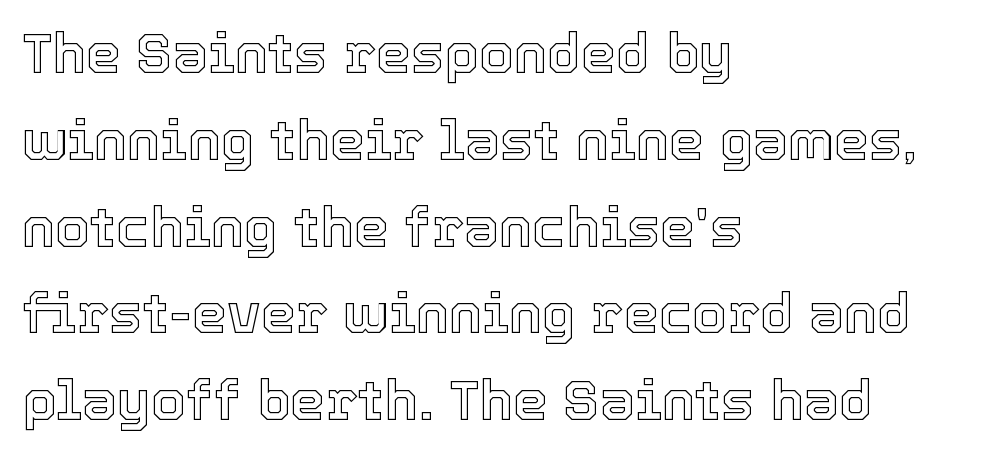
Q: Is the text italic (slanted)? A: No, it is upright.
Q: Is the text underlined? A: No.
Q: How is the paragraph aligned? A: Left-aligned.
Q: Is the spacing between letters normal or unusually wide? A: Normal.
Q: Is the spacing between lines tight, normal or loose? A: Normal.
Q: Width (condensed, normal, or wide)? A: Normal.
Q: x-height? A: Medium.
Q: Monospaced? A: No.
